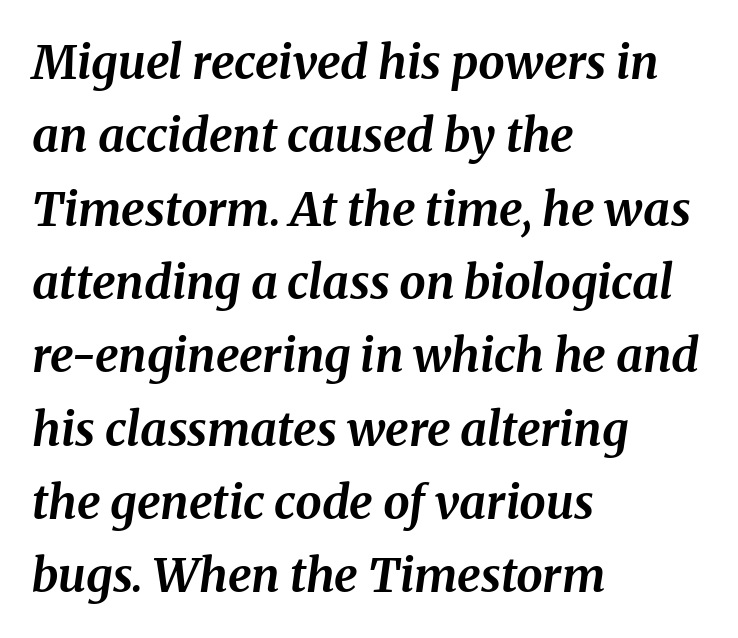
{"italic": "yes", "lean": "right", "slant_degrees": 8, "bold": "yes", "weight": "bold", "width": "normal", "stroke_contrast": "medium", "x_height": "medium", "monospaced": "no", "underline": "no", "align": "left", "line_spacing": "normal", "line_spacing_ratio": 1.56, "letter_spacing": "normal", "letter_spacing_em": 0.0, "glyph_px": 47}
